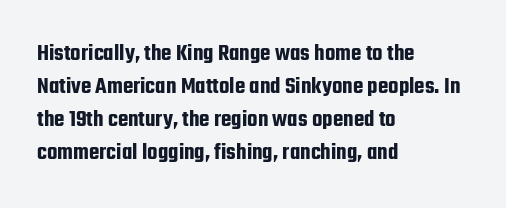
The type sits square on the baseline with zero lean. Students, observe: this is what conventionally led text looks like. Notice how the passage keeps a crisp vertical edge on the left only. Lines of text with bare space underneath.
